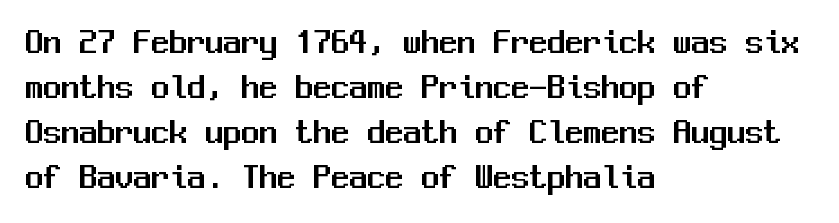
Look at the tracking — it's just the regular setting, nothing added. When letters stand straight like this, we call the style roman or upright. Spacing verdict: monospaced, one width for all characters. Casual observation: everything's shoved over to the left.
